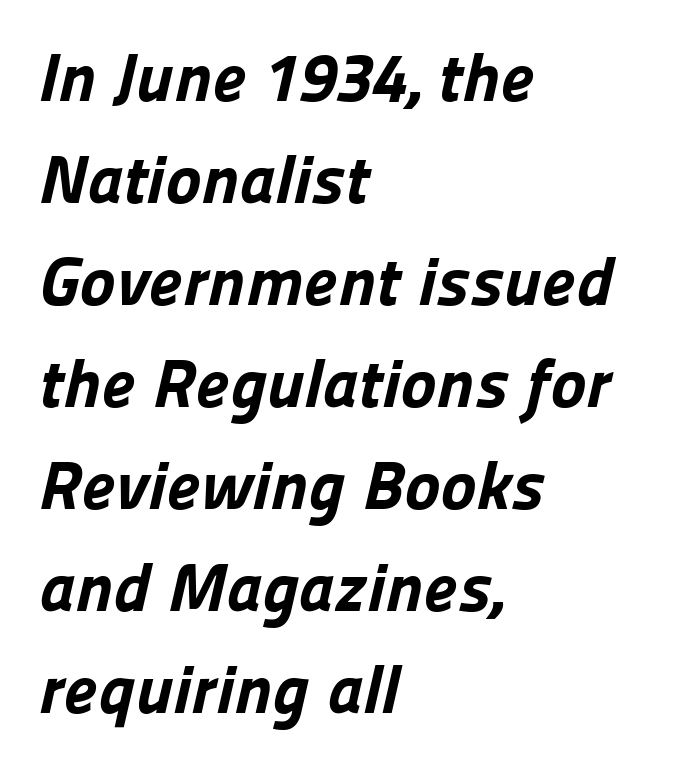
Q: Is the text bold? A: Yes.
Q: Is the typeface a serif or a sans-serif typeface? A: Sans-serif.
Q: Is the text underlined? A: No.
Q: How is the paragraph aligned? A: Left-aligned.
Q: Is the spacing between letters normal or unusually wide? A: Normal.
Q: Is the spacing between lines tight, normal or loose? A: Normal.
Q: Width (condensed, normal, or wide)? A: Normal.
Q: Stroke contrast? A: Low.
Q: x-height? A: Medium.
Q: Monospaced? A: No.
